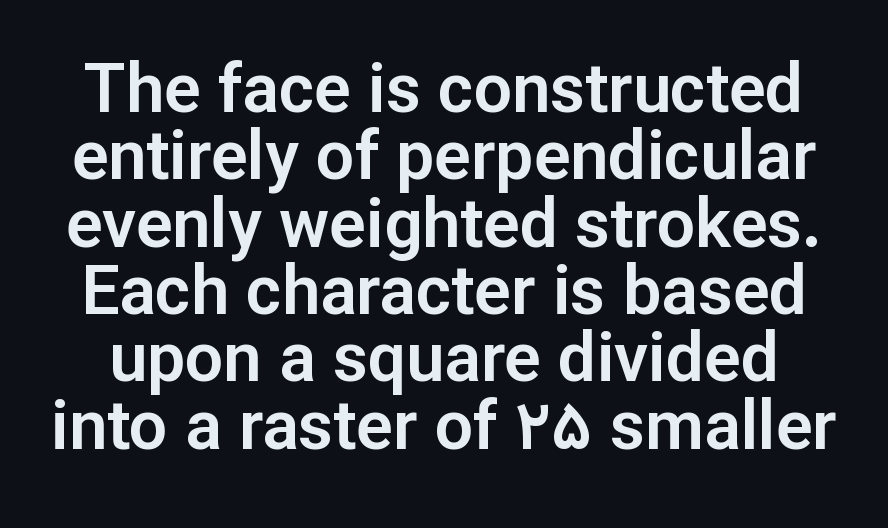
Each letter keeps its own natural width here, so spacing adapts to shape. Compared with typical body copy, the letter spacing here is the same. The characters display no serif detailing; their extremities are plain. Notice how descenders almost collide with the ascenders below — that's tight leading.
